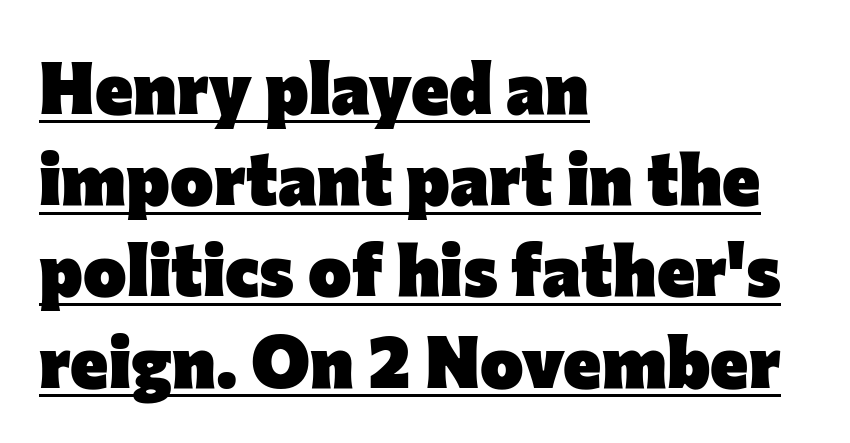
You can see a thin bar hugging the bottom of the glyphs. This sample uses an upright cut, with every glyph sitting square on the baseline. This rendering leaves character spacing at its baseline value. This sample is left-justified, so line endings fall wherever the words run out. Spacing verdict: proportional, widths tailored to each character. In terms of letterform style, serifs are entirely absent.
